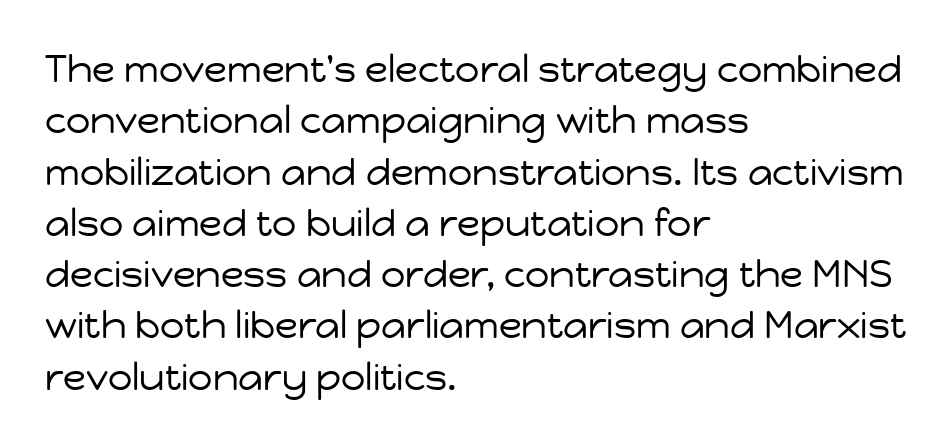
{"serif": "no", "italic": "no", "bold": "no", "weight": "regular", "width": "normal", "stroke_contrast": "low", "x_height": "medium", "monospaced": "no", "underline": "no", "align": "left", "line_spacing": "normal", "line_spacing_ratio": 1.35, "letter_spacing": "normal", "letter_spacing_em": 0.0, "glyph_px": 38}
